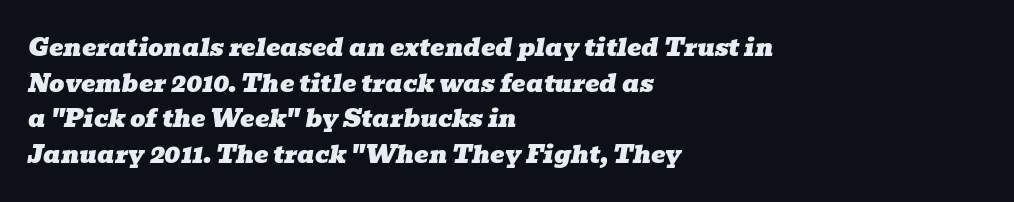
Q: Is the text italic (slanted)? A: Yes, it leans right by about 10 degrees.
Q: Is the text underlined? A: No.
Q: How is the paragraph aligned? A: Left-aligned.
Q: Is the spacing between letters normal or unusually wide? A: Normal.
Q: Is the spacing between lines tight, normal or loose? A: Normal.
